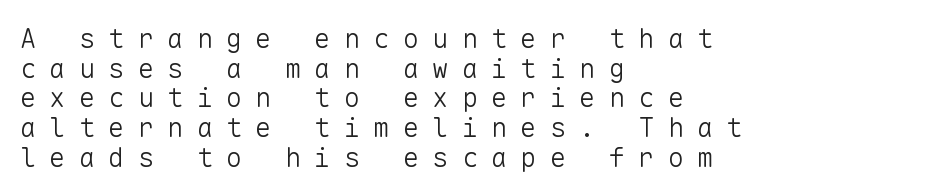
Q: Is the text bold? A: No.
Q: Is the text italic (slanted)? A: No, it is upright.
Q: Is the text underlined? A: No.
Q: How is the paragraph aligned? A: Left-aligned.
Q: Is the spacing between letters normal or unusually wide? A: Unusually wide.
Q: Is the spacing between lines tight, normal or loose? A: Tight.
